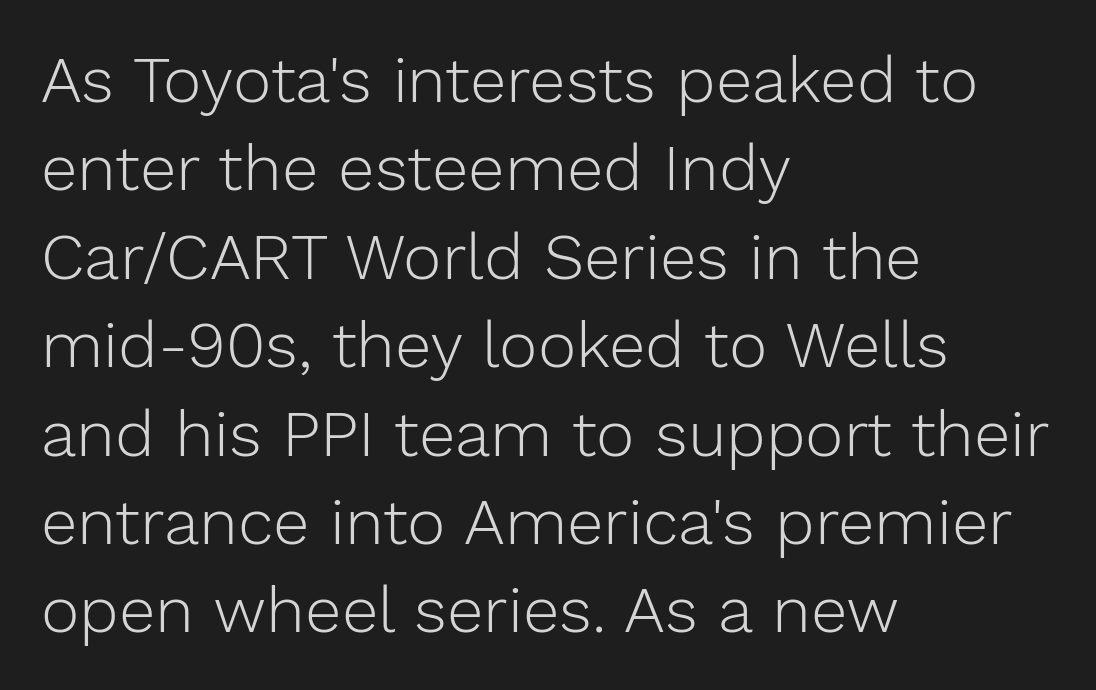
{"serif": "no", "italic": "no", "bold": "no", "weight": "light", "width": "normal", "stroke_contrast": "low", "x_height": "medium", "monospaced": "no", "underline": "no", "align": "left", "line_spacing": "normal", "line_spacing_ratio": 1.36, "letter_spacing": "normal", "letter_spacing_em": 0.0, "glyph_px": 65}
